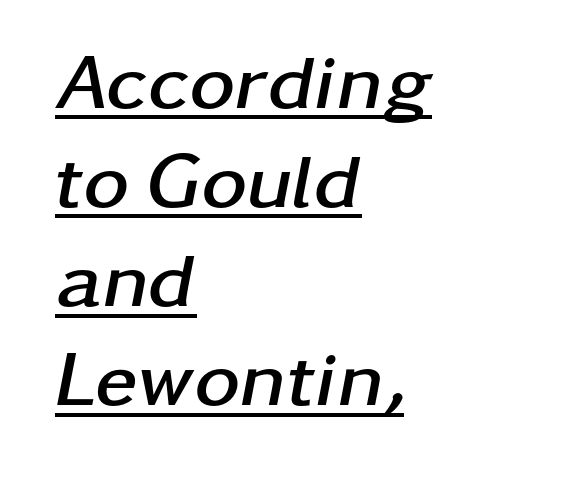
{"italic": "yes", "lean": "right", "slant_degrees": 11, "bold": "yes", "weight": "semibold", "width": "wide", "stroke_contrast": "low", "x_height": "medium", "monospaced": "no", "underline": "yes", "align": "left", "line_spacing": "normal", "line_spacing_ratio": 1.27, "letter_spacing": "normal", "letter_spacing_em": 0.0, "glyph_px": 78}
